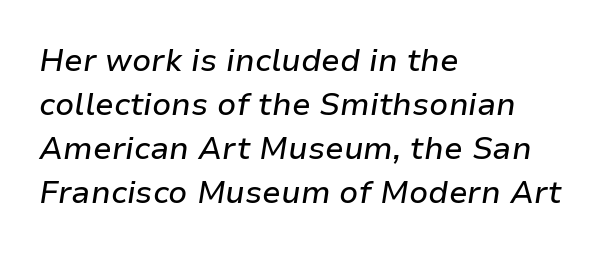
The image shows 31 px text type, italic (leaning right); set left-aligned, normal line spacing (1.42x), normal letter spacing, not underlined; low stroke contrast and a medium x-height.
